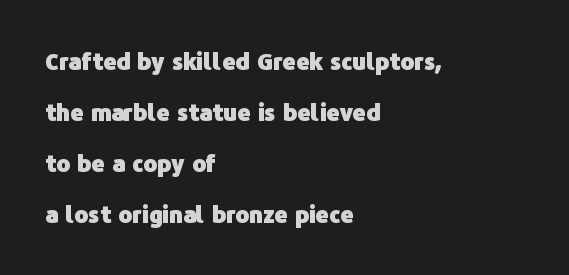
The image shows 23 px bold type, upright; set left-aligned, loose line spacing (2.22x), normal letter spacing, not underlined.
